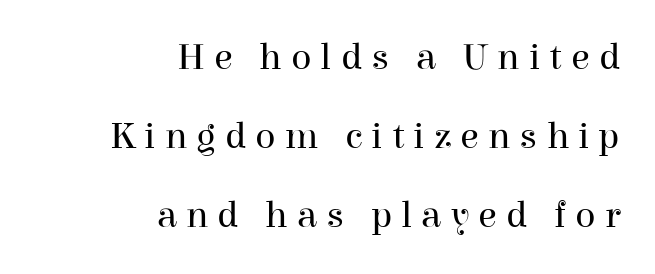
Q: Is the text bold? A: No.
Q: Is the text italic (slanted)? A: No, it is upright.
Q: Is the typeface a serif or a sans-serif typeface? A: Serif.
Q: Is the text underlined? A: No.
Q: How is the paragraph aligned? A: Right-aligned.
Q: Is the spacing between letters normal or unusually wide? A: Unusually wide.
Q: Is the spacing between lines tight, normal or loose? A: Loose.
Q: Width (condensed, normal, or wide)? A: Normal.
Q: Stroke contrast? A: High.
Q: x-height? A: Medium.
Q: Monospaced? A: No.
